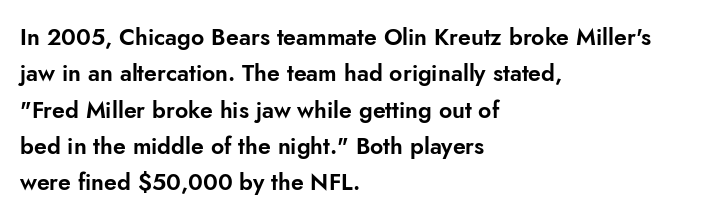
Q: Is the text italic (slanted)? A: No, it is upright.
Q: Is the text underlined? A: No.
Q: How is the paragraph aligned? A: Left-aligned.
Q: Is the spacing between letters normal or unusually wide? A: Normal.
Q: Is the spacing between lines tight, normal or loose? A: Normal.
